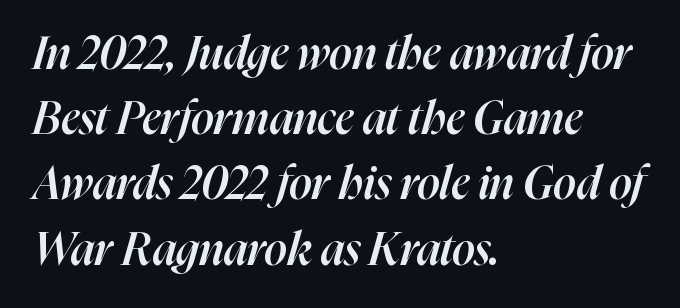
Default kerning and tracking; the words read as compact shapes. A somewhat darkened texture: the type is semibold rather than bold. When letters slant like this, we call the style italic. Alignment: flush left. Type without underlining. The rendering uses natural spacing where letterforms have individual widths.
